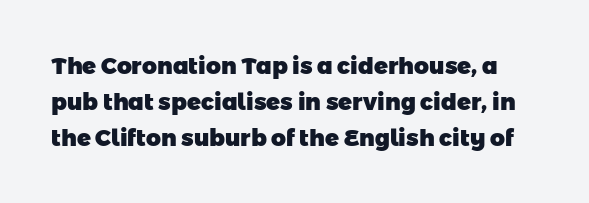
The image shows 23 px bold type; set normal line spacing (1.56x), normal letter spacing, not underlined.
